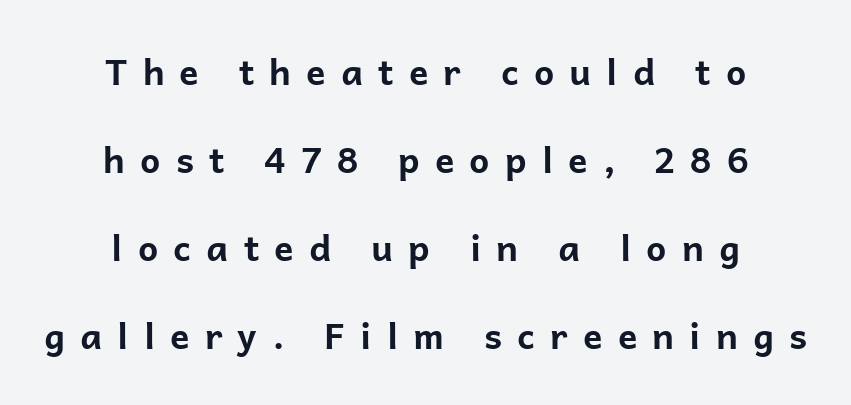
Q: Is the text bold? A: Yes.
Q: Is the text italic (slanted)? A: No, it is upright.
Q: Is the typeface a serif or a sans-serif typeface? A: Sans-serif.
Q: Is the text underlined? A: No.
Q: How is the paragraph aligned? A: Centered.
Q: Is the spacing between letters normal or unusually wide? A: Unusually wide.
Q: Is the spacing between lines tight, normal or loose? A: Loose.
Q: Width (condensed, normal, or wide)? A: Normal.
Q: Stroke contrast? A: Low.
Q: x-height? A: Medium.
Q: Monospaced? A: No.
